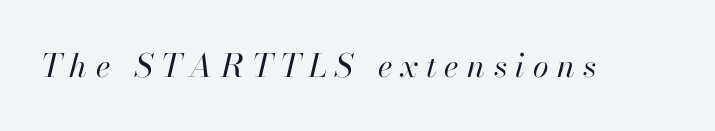
Q: Is the text bold? A: No.
Q: Is the text italic (slanted)? A: Yes, it leans right by about 13 degrees.
Q: Is the text underlined? A: No.
Q: Is the spacing between letters normal or unusually wide? A: Unusually wide.
Q: Width (condensed, normal, or wide)? A: Normal.
Q: Stroke contrast? A: High.
Q: x-height? A: Small.
Q: Monospaced? A: No.
